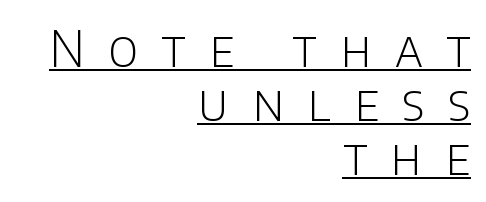
Q: Is the text bold? A: No.
Q: Is the text italic (slanted)? A: No, it is upright.
Q: Is the typeface a serif or a sans-serif typeface? A: Sans-serif.
Q: Is the text underlined? A: Yes.
Q: How is the paragraph aligned? A: Right-aligned.
Q: Is the spacing between letters normal or unusually wide? A: Unusually wide.
Q: Is the spacing between lines tight, normal or loose? A: Tight.
Q: Width (condensed, normal, or wide)? A: Normal.
Q: Stroke contrast? A: Low.
Q: x-height? A: Large.
Q: Monospaced? A: No.
